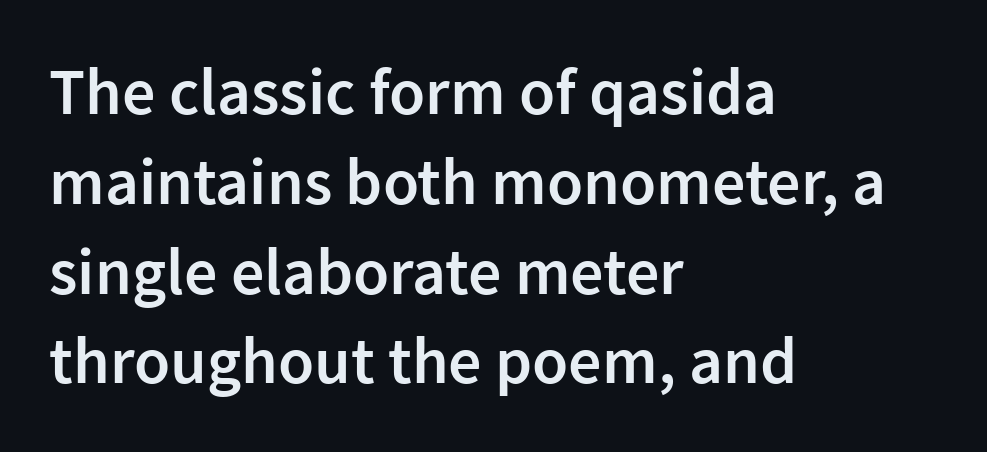
Q: Is the text bold? A: Semi-bold.
Q: Is the text italic (slanted)? A: No, it is upright.
Q: Is the typeface a serif or a sans-serif typeface? A: Sans-serif.
Q: Is the text underlined? A: No.
Q: How is the paragraph aligned? A: Left-aligned.
Q: Is the spacing between letters normal or unusually wide? A: Normal.
Q: Is the spacing between lines tight, normal or loose? A: Normal.
Q: Width (condensed, normal, or wide)? A: Normal.
Q: Stroke contrast? A: Low.
Q: x-height? A: Medium.
Q: Monospaced? A: No.
